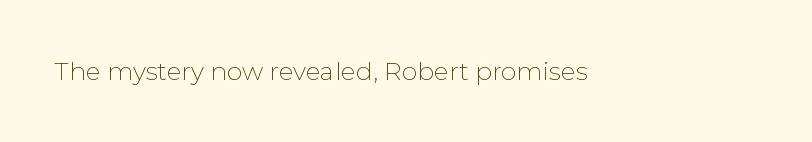
The image shows 25 px text type, upright; set normal letter spacing, not underlined.
